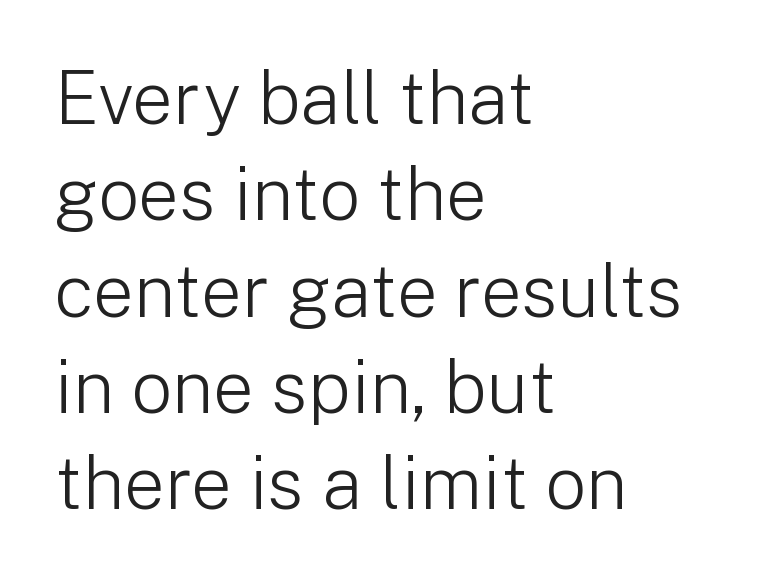
{"serif": "no", "italic": "no", "bold": "no", "weight": "light", "width": "normal", "stroke_contrast": "low", "x_height": "medium", "monospaced": "no", "underline": "no", "align": "left", "line_spacing": "normal", "line_spacing_ratio": 1.32, "letter_spacing": "normal", "letter_spacing_em": 0.0, "glyph_px": 73}
